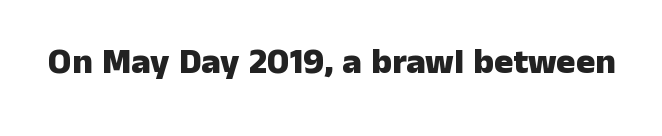
Look at the tracking — it's just the regular setting, nothing added. The strip under each line holds only bare page. Italic? Not at all — the glyphs are vertical. Are there feet on the stems? There aren't — it's a sans. The rendering uses natural spacing where letterforms have individual widths. Strong, thick strokes mark this as bold type.
